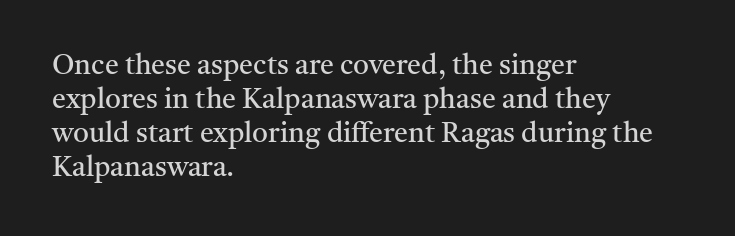
Q: Is the text bold? A: No.
Q: Is the text italic (slanted)? A: No, it is upright.
Q: Is the typeface a serif or a sans-serif typeface? A: Serif.
Q: Is the text underlined? A: No.
Q: How is the paragraph aligned? A: Left-aligned.
Q: Is the spacing between letters normal or unusually wide? A: Normal.
Q: Width (condensed, normal, or wide)? A: Normal.
Q: Stroke contrast? A: Medium.
Q: x-height? A: Medium.
Q: Monospaced? A: No.
